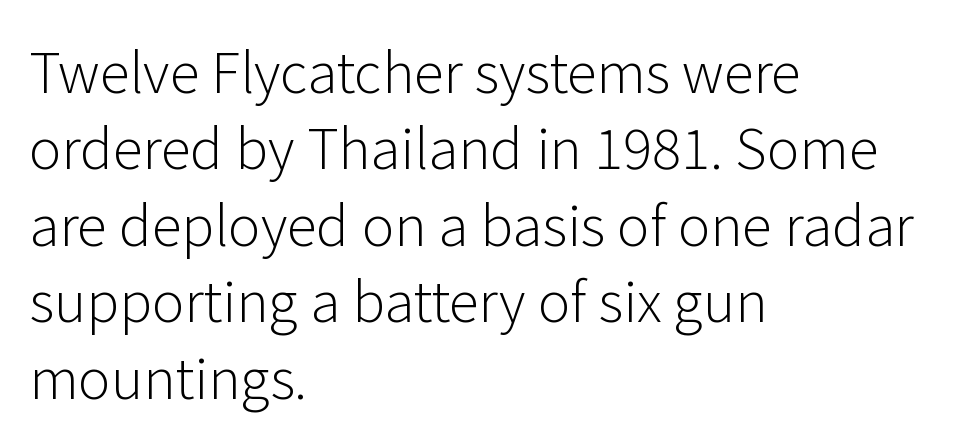
Q: Is the text bold? A: No.
Q: Is the text italic (slanted)? A: No, it is upright.
Q: Is the typeface a serif or a sans-serif typeface? A: Sans-serif.
Q: Is the text underlined? A: No.
Q: How is the paragraph aligned? A: Left-aligned.
Q: Is the spacing between letters normal or unusually wide? A: Normal.
Q: Is the spacing between lines tight, normal or loose? A: Normal.
Q: Width (condensed, normal, or wide)? A: Normal.
Q: Stroke contrast? A: Low.
Q: x-height? A: Medium.
Q: Monospaced? A: No.
